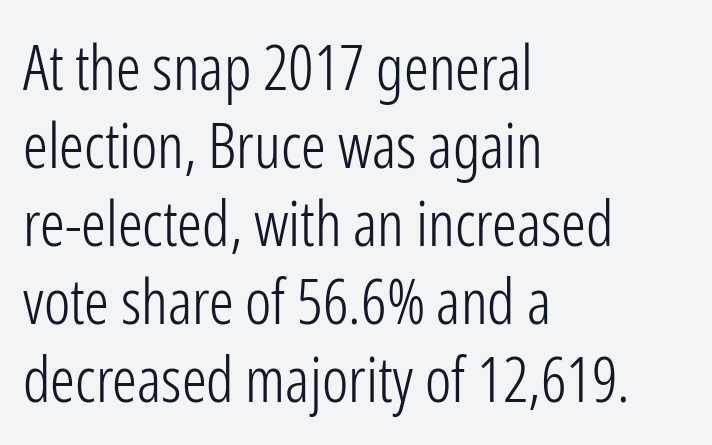
{"serif": "no", "italic": "no", "bold": "no", "weight": "light", "width": "condensed", "stroke_contrast": "low", "x_height": "medium", "monospaced": "no", "underline": "no", "align": "left", "line_spacing": "normal", "line_spacing_ratio": 1.26, "letter_spacing": "normal", "letter_spacing_em": 0.0, "glyph_px": 62}
